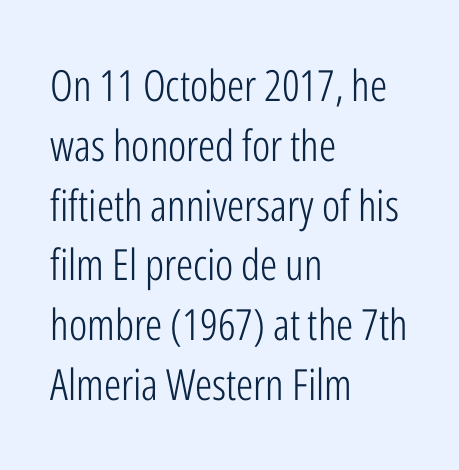
The image shows 43 px light, condensed sans-serif type, upright; set left-aligned, normal line spacing (1.39x), normal letter spacing, not underlined; low stroke contrast and a medium x-height.
